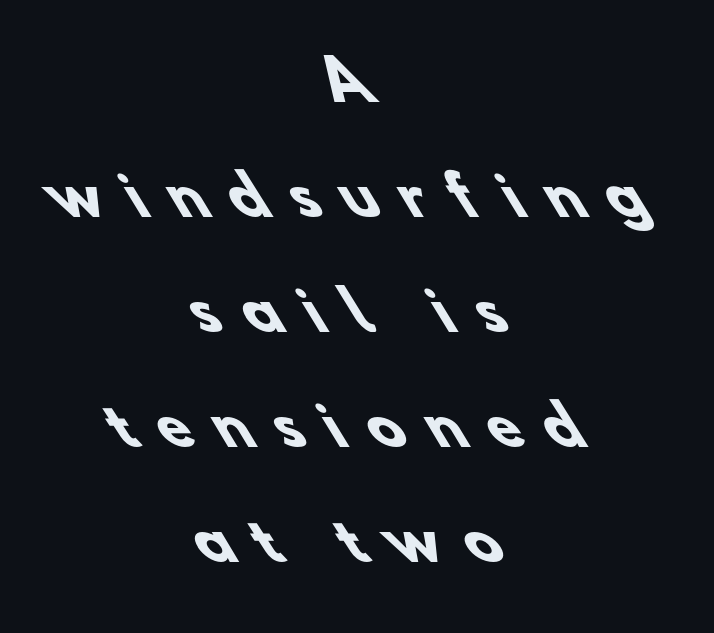
Q: Is the text bold? A: Yes.
Q: Is the typeface a serif or a sans-serif typeface? A: Sans-serif.
Q: Is the text underlined? A: No.
Q: How is the paragraph aligned? A: Centered.
Q: Is the spacing between letters normal or unusually wide? A: Unusually wide.
Q: Is the spacing between lines tight, normal or loose? A: Loose.
Q: Width (condensed, normal, or wide)? A: Normal.
Q: Stroke contrast? A: Low.
Q: x-height? A: Small.
Q: Monospaced? A: No.
